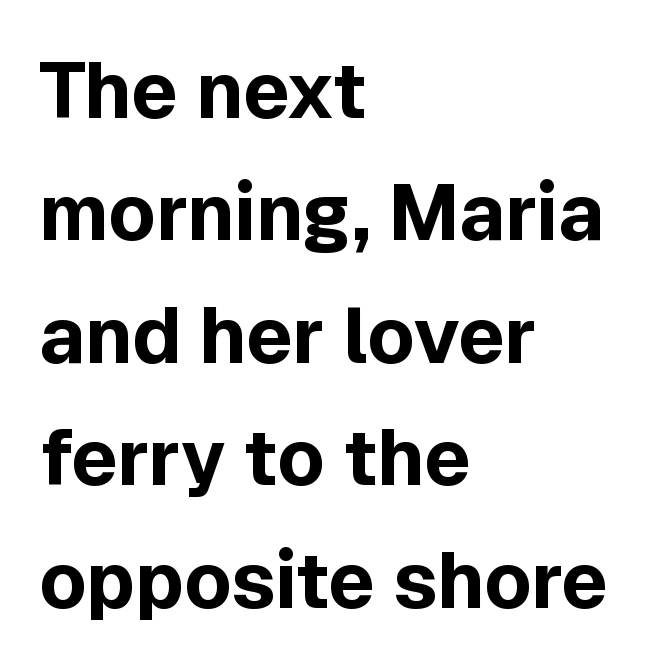
The image shows 78 px bold sans-serif type, upright; set left-aligned, normal line spacing (1.57x), normal letter spacing, not underlined; a medium x-height.
